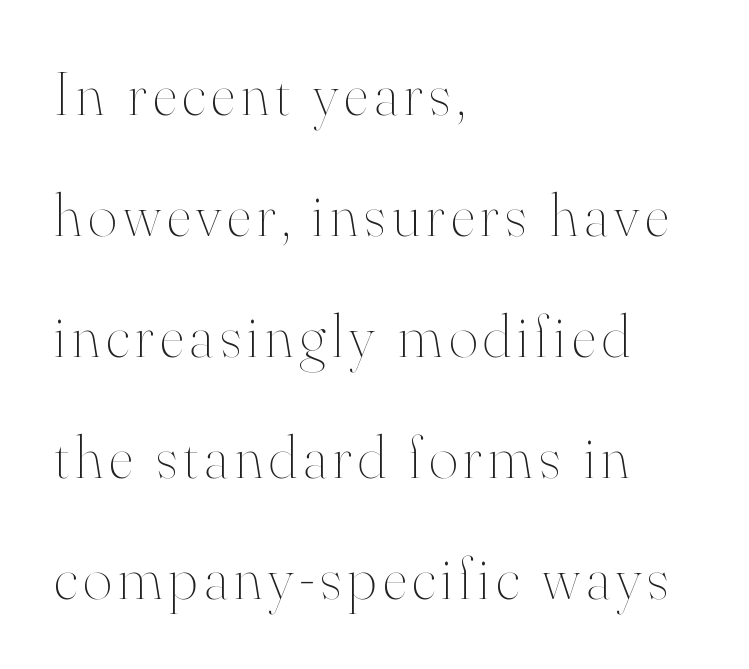
The gap between lines stays unmarked. The typeface has the unassuming heft of standard copy or less. Looks like regular typesetting: each glyph gets only the width it needs. Upright lettering throughout.
